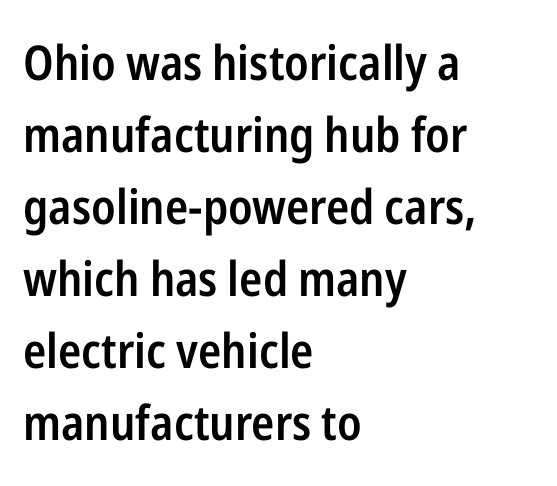
Q: Is the text bold? A: Semi-bold.
Q: Is the text italic (slanted)? A: No, it is upright.
Q: Is the typeface a serif or a sans-serif typeface? A: Sans-serif.
Q: Is the text underlined? A: No.
Q: How is the paragraph aligned? A: Left-aligned.
Q: Is the spacing between letters normal or unusually wide? A: Normal.
Q: Is the spacing between lines tight, normal or loose? A: Normal.
Q: Width (condensed, normal, or wide)? A: Condensed.
Q: Stroke contrast? A: Low.
Q: x-height? A: Medium.
Q: Monospaced? A: No.
